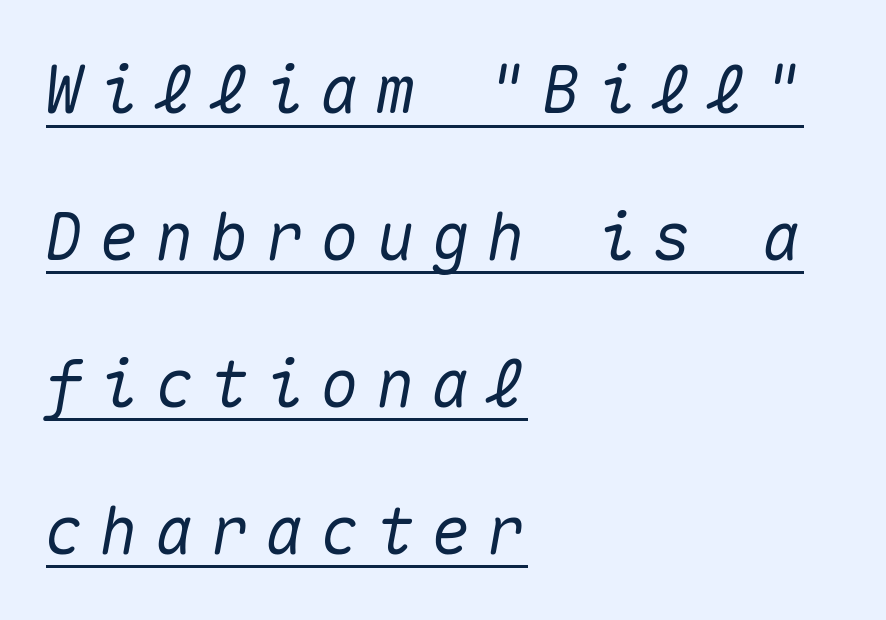
{"italic": "yes", "lean": "right", "slant_degrees": 10, "width": "normal", "stroke_contrast": "medium", "x_height": "medium", "monospaced": "yes", "underline": "yes", "align": "left", "line_spacing": "loose", "line_spacing_ratio": 2.26, "letter_spacing": "wide", "letter_spacing_em": 0.25, "glyph_px": 65}
